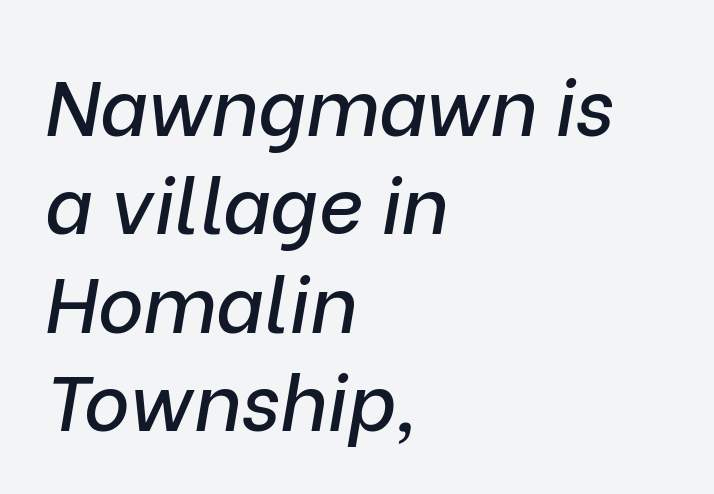
{"italic": "yes", "lean": "right", "slant_degrees": 9, "width": "normal", "stroke_contrast": "low", "x_height": "medium", "monospaced": "no", "underline": "no", "align": "left", "line_spacing": "normal", "line_spacing_ratio": 1.26, "letter_spacing": "normal", "letter_spacing_em": 0.0, "glyph_px": 78}
